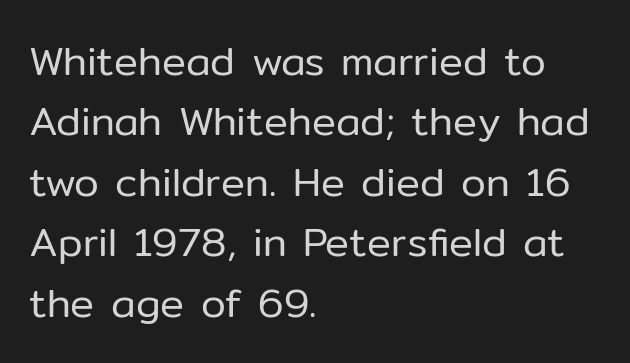
{"serif": "no", "italic": "no", "bold": "no", "weight": "regular", "width": "normal", "stroke_contrast": "low", "x_height": "medium", "monospaced": "no", "underline": "no", "align": "left", "line_spacing": "normal", "line_spacing_ratio": 1.51, "letter_spacing": "normal", "letter_spacing_em": 0.0, "glyph_px": 40}
